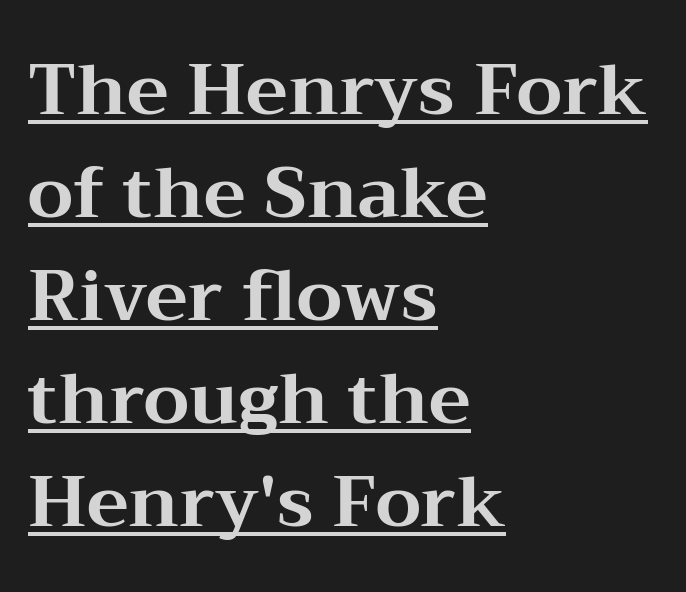
The image shows 71 px bold, wide serif type, upright; set left-aligned, normal line spacing (1.45x), normal letter spacing, underlined; medium stroke contrast and a medium x-height.
